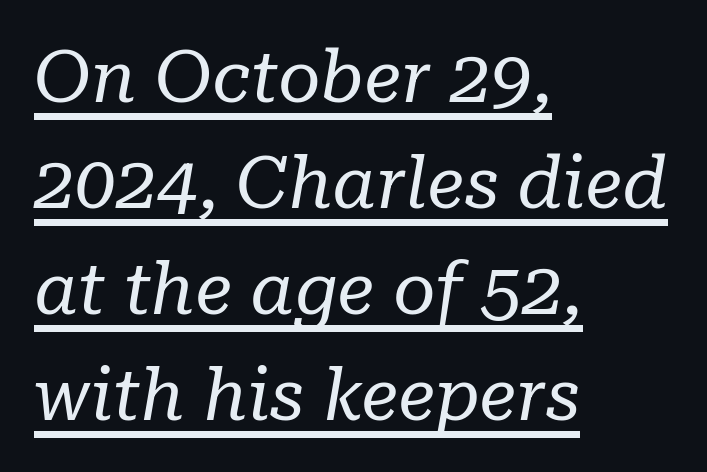
Q: Is the text bold? A: No.
Q: Is the text italic (slanted)? A: Yes, it leans right by about 10 degrees.
Q: Is the typeface a serif or a sans-serif typeface? A: Serif.
Q: Is the text underlined? A: Yes.
Q: How is the paragraph aligned? A: Left-aligned.
Q: Is the spacing between letters normal or unusually wide? A: Normal.
Q: Is the spacing between lines tight, normal or loose? A: Normal.
Q: Width (condensed, normal, or wide)? A: Normal.
Q: Stroke contrast? A: Low.
Q: x-height? A: Medium.
Q: Monospaced? A: No.
